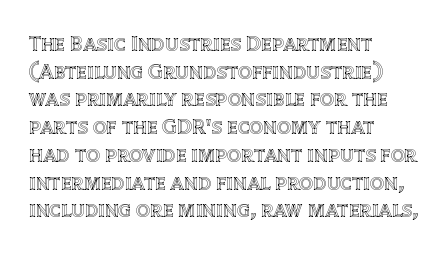
The image shows 22 px text type, upright; set left-aligned, normal line spacing (1.26x), normal letter spacing, not underlined.
